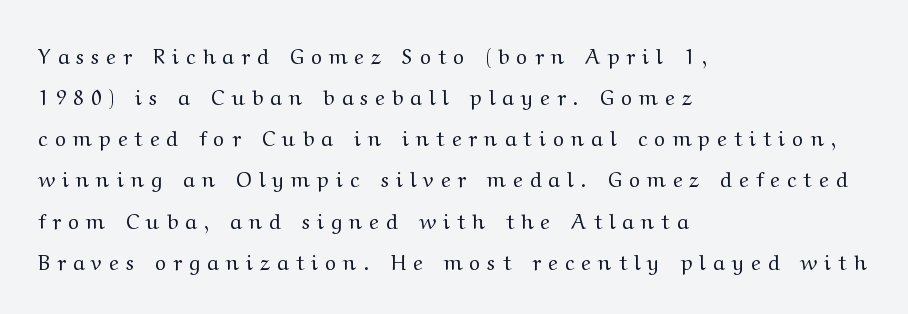
The image shows 21 px text type, upright; set left-aligned, loose line spacing (1.96x), unusually wide letter spacing (+0.34 em), not underlined.
